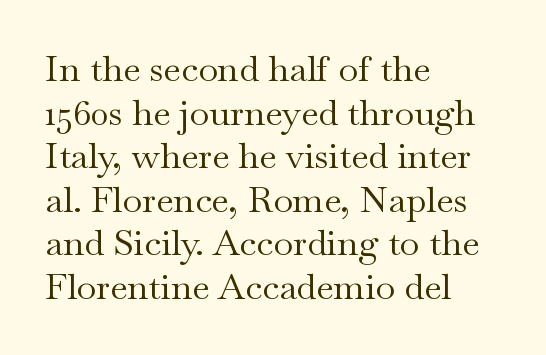
Q: Is the text bold? A: No.
Q: Is the text italic (slanted)? A: No, it is upright.
Q: Is the typeface a serif or a sans-serif typeface? A: Serif.
Q: Is the text underlined? A: No.
Q: How is the paragraph aligned? A: Left-aligned.
Q: Is the spacing between letters normal or unusually wide? A: Normal.
Q: Width (condensed, normal, or wide)? A: Wide.
Q: Stroke contrast? A: Medium.
Q: x-height? A: Small.
Q: Monospaced? A: No.
